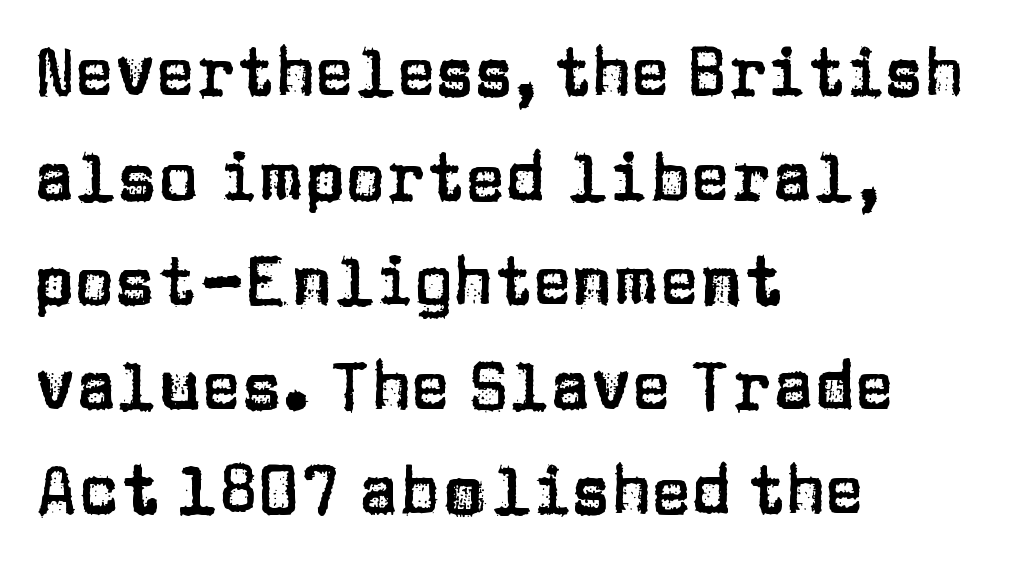
{"serif": "no", "italic": "no", "width": "normal", "stroke_contrast": "low", "x_height": "large", "monospaced": "no", "underline": "no", "align": "left", "line_spacing": "normal", "line_spacing_ratio": 1.56, "letter_spacing": "normal", "letter_spacing_em": 0.0, "glyph_px": 67}
